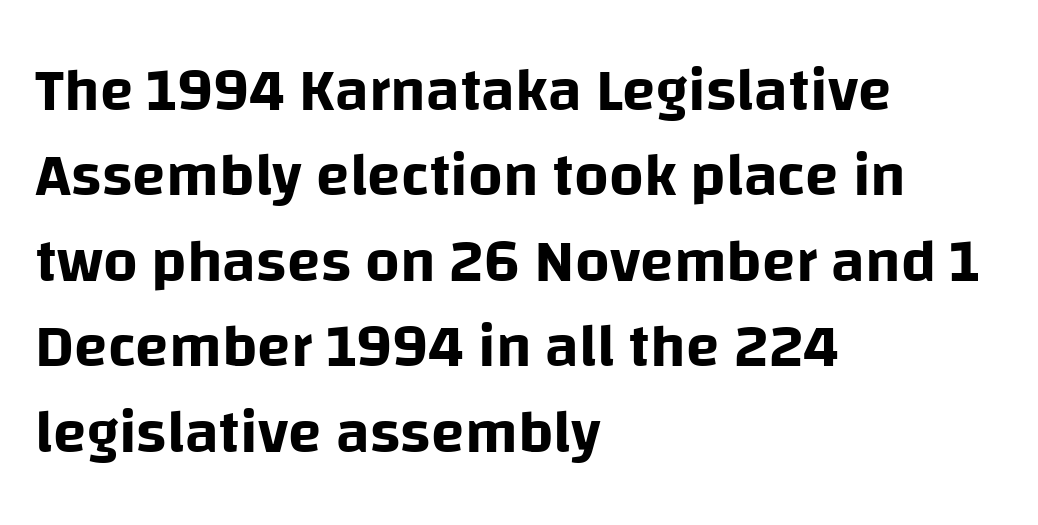
The image shows 61 px sans-serif type, upright; set left-aligned, normal line spacing (1.4x), normal letter spacing, not underlined; low stroke contrast and a large x-height.
